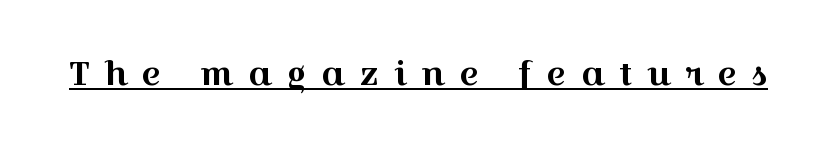
Q: Is the text italic (slanted)? A: No, it is upright.
Q: Is the typeface a serif or a sans-serif typeface? A: Serif.
Q: Is the text underlined? A: Yes.
Q: Is the spacing between letters normal or unusually wide? A: Unusually wide.
Q: Width (condensed, normal, or wide)? A: Wide.
Q: x-height? A: Medium.
Q: Monospaced? A: No.
